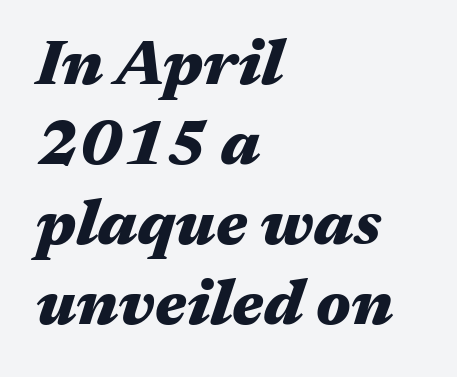
Q: Is the text bold? A: Yes.
Q: Is the text italic (slanted)? A: Yes, it leans right by about 17 degrees.
Q: Is the text underlined? A: No.
Q: How is the paragraph aligned? A: Left-aligned.
Q: Is the spacing between letters normal or unusually wide? A: Normal.
Q: Is the spacing between lines tight, normal or loose? A: Normal.
Q: Width (condensed, normal, or wide)? A: Wide.
Q: Stroke contrast? A: Medium.
Q: x-height? A: Medium.
Q: Monospaced? A: No.
